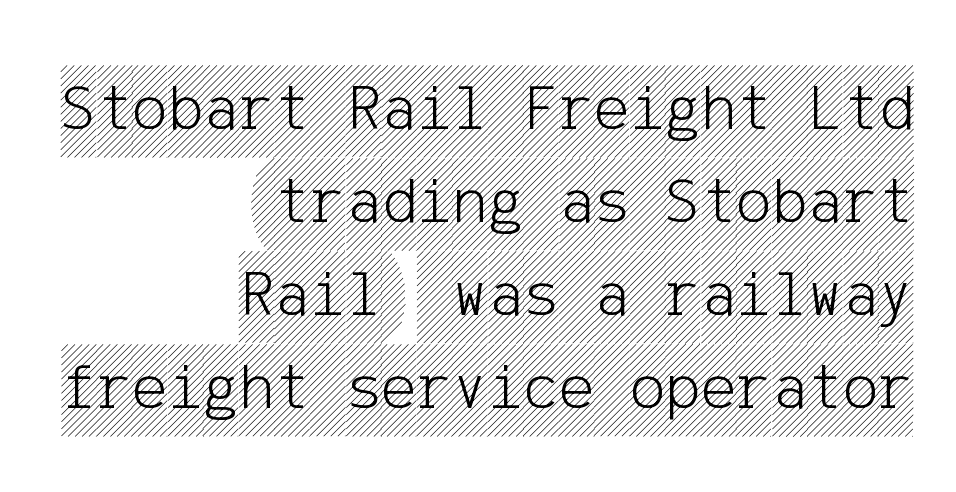
The paragraph shown leans on its right margin. The line-height multiplier appears to be the usual default. The axis of the letterforms is exactly vertical. The area under the type is left untouched. Each word holds together tightly as a unit, with standard inter-letter gaps.
